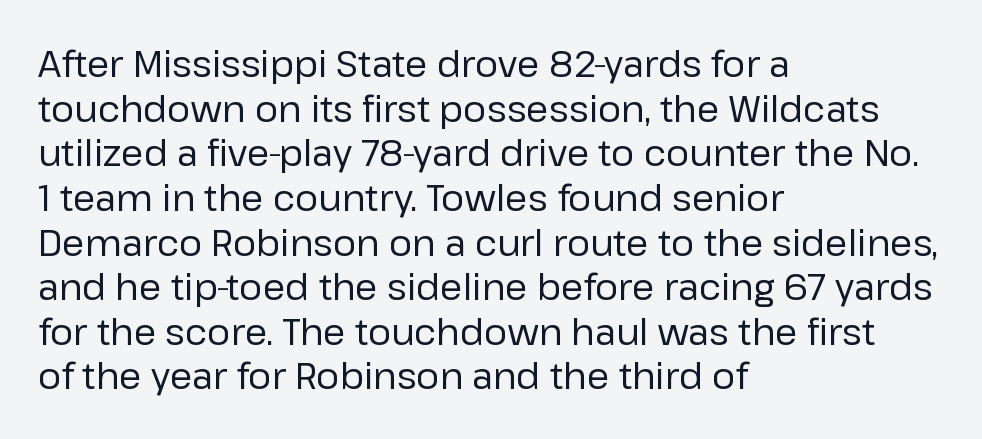
Observe the absence of serifs on each vertical stroke in this sample. The tracking reads as untouched default to a designer's eye. Each stroke keeps to a modest, everyday thickness or less. These lines stack with their left ends in a neat column. Unlike italic type, these characters show no tilt at all.
